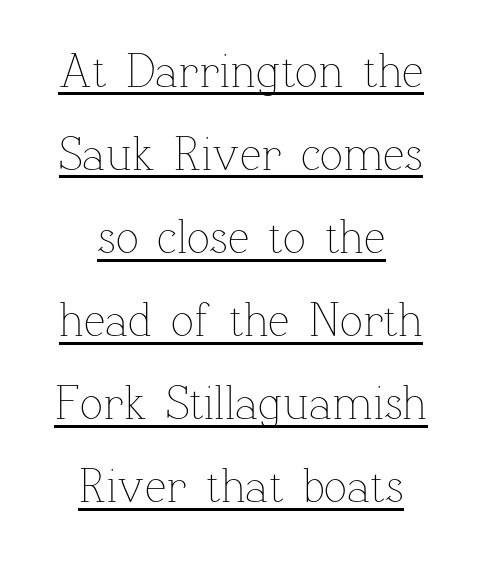
Q: Is the text bold? A: No.
Q: Is the text italic (slanted)? A: No, it is upright.
Q: Is the text underlined? A: Yes.
Q: How is the paragraph aligned? A: Centered.
Q: Is the spacing between letters normal or unusually wide? A: Normal.
Q: Width (condensed, normal, or wide)? A: Normal.
Q: Stroke contrast? A: Low.
Q: x-height? A: Medium.
Q: Monospaced? A: No.
